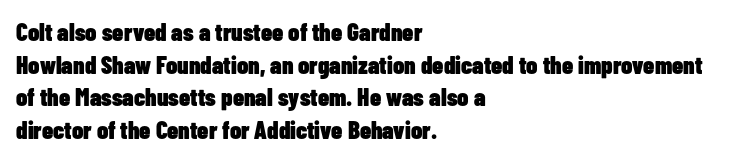
You could call the tracking neutral — neither tight nor loose. Ordinary non-slanted type is in use. Heavy, bold letterforms. Does the copy run flush right? No — it runs flush left. Regular leading.
